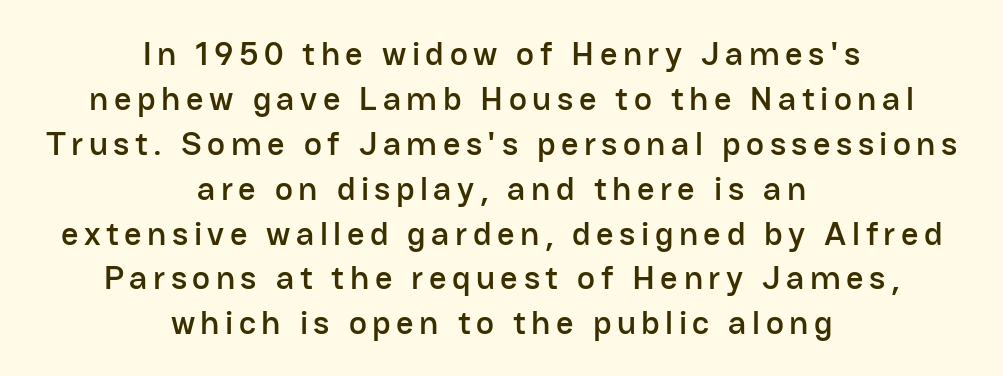
Italic: no, the glyphs are upright roman. The string is rendered with underlining switched off. Neither beginnings nor endings align; midpoints do. The vertical gap from one line to the next is medium. The face used here is proportionally spaced, like ordinary book or web type.
